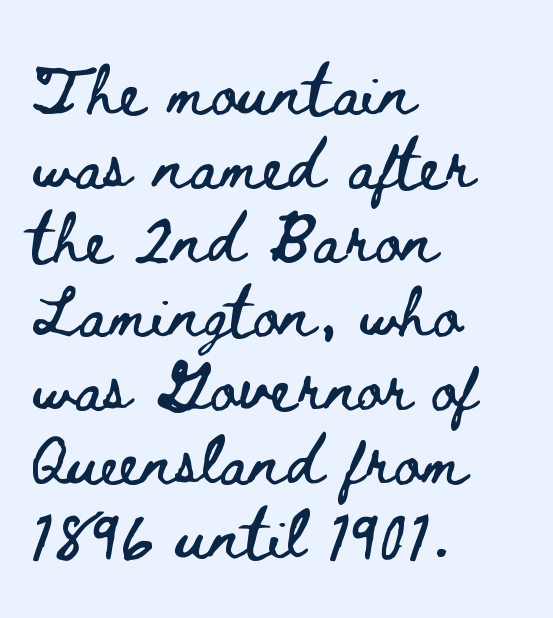
You could not count columns in this text — the font is proportionally spaced. A typesetter would call this leading conventional body-copy spacing. Students, note that the glyphs here touch the page at normal intervals. Which margin do the lines hug? The left one — the right edge is uneven. A clean baseline with only descenders dipping below it.
